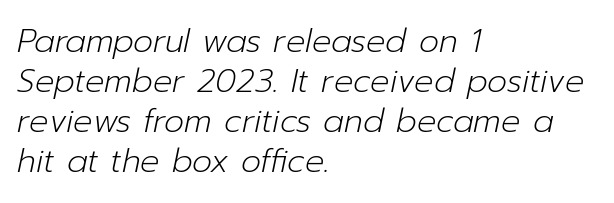
{"italic": "yes", "lean": "right", "slant_degrees": 12, "bold": "no", "weight": "light", "width": "normal", "stroke_contrast": "low", "x_height": "medium", "monospaced": "no", "underline": "no", "align": "left", "line_spacing": "normal", "line_spacing_ratio": 1.25, "letter_spacing": "normal", "letter_spacing_em": 0.0, "glyph_px": 32}
